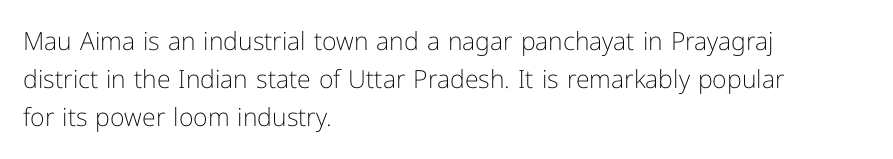
{"italic": "no", "bold": "no", "underline": "no", "align": "left", "line_spacing": "normal", "line_spacing_ratio": 1.53, "letter_spacing": "normal", "letter_spacing_em": 0.0, "glyph_px": 25}
